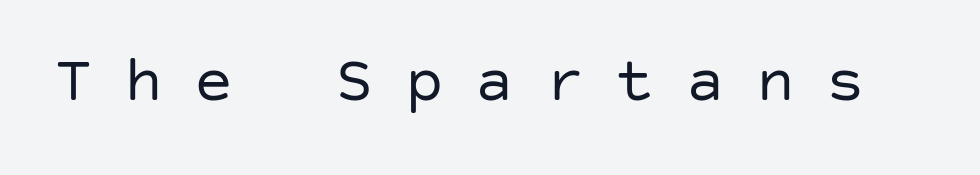
The image shows 65 px regular-weight sans-serif type, upright; set unusually wide letter spacing (+0.48 em), not underlined; low stroke contrast and a large x-height.
